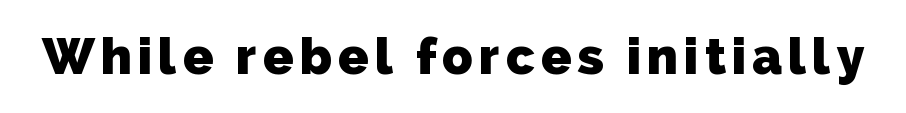
{"serif": "no", "bold": "yes", "weight": "heavy", "width": "normal", "stroke_contrast": "low", "x_height": "medium", "monospaced": "no", "underline": "no", "glyph_px": 50}
